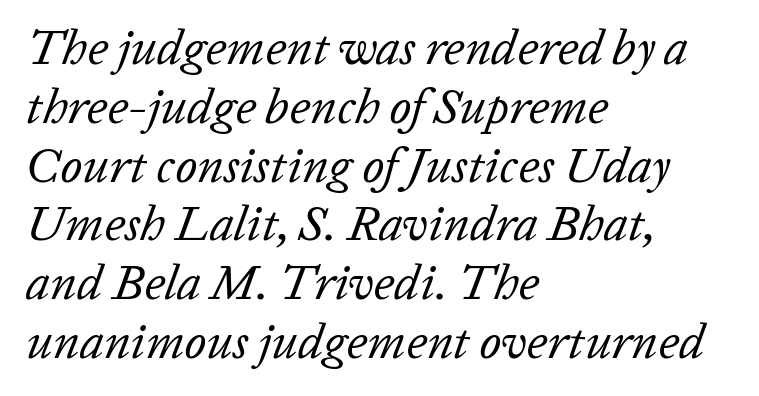
{"italic": "yes", "lean": "right", "slant_degrees": 20, "bold": "no", "weight": "regular", "width": "normal", "stroke_contrast": "low", "x_height": "medium", "monospaced": "no", "underline": "no", "align": "left", "line_spacing_ratio": 1.2, "letter_spacing": "normal", "letter_spacing_em": 0.0, "glyph_px": 49}
